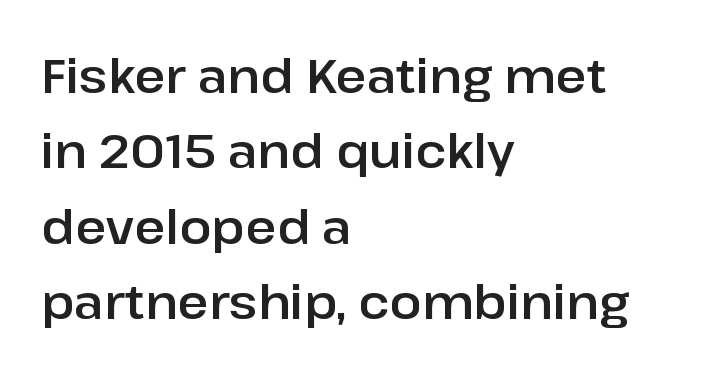
You can tell from the bare stems that sans-serif type was used. Caption: standard tracking, unaltered. A roman cut, with each character standing at attention. Interline gaps are of average width in this sample. A typesetter would call this proportional, since set widths differ per character.
